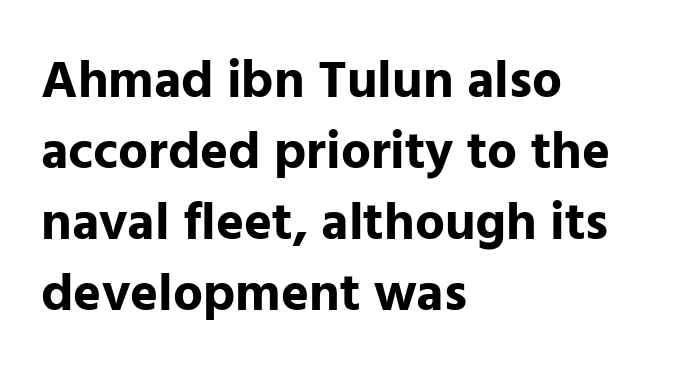
Horizontal alignment here is leftward, the default for most running prose. Every stem runs plumb, perpendicular to the baseline. As a designer I'd log this as weight 700, bold. Unlike a traditional serif, this face leaves its strokes unadorned. Proportional: the letters do not fall into vertical columns.
